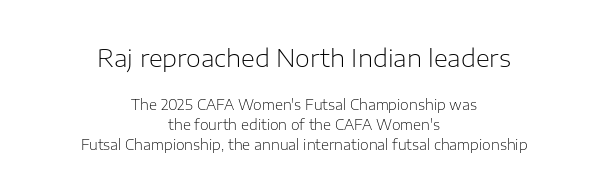
Q: Is the text bold? A: No.
Q: Is the text italic (slanted)? A: No, it is upright.
Q: Is the text underlined? A: No.
Q: How is the paragraph aligned? A: Centered.
Q: Is the spacing between letters normal or unusually wide? A: Normal.
Q: Is the spacing between lines tight, normal or loose? A: Normal.
Q: Which block of text is set in a larger size, the first (top) or the second (bottom)? A: The first (top) one.
